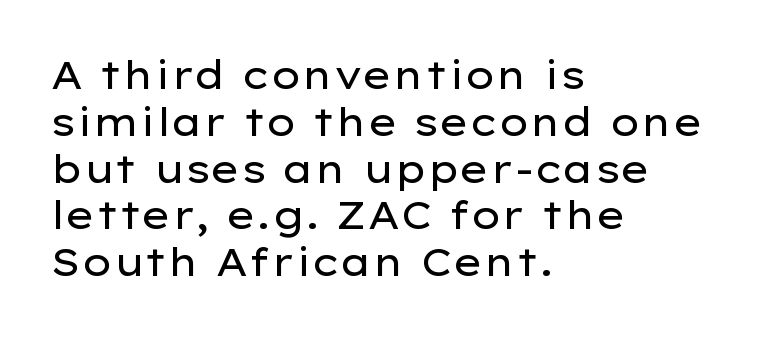
The image shows 39 px regular-weight, wide sans-serif type, upright; set left-aligned, line spacing 1.2x, normal letter spacing, not underlined; low stroke contrast and a medium x-height.
